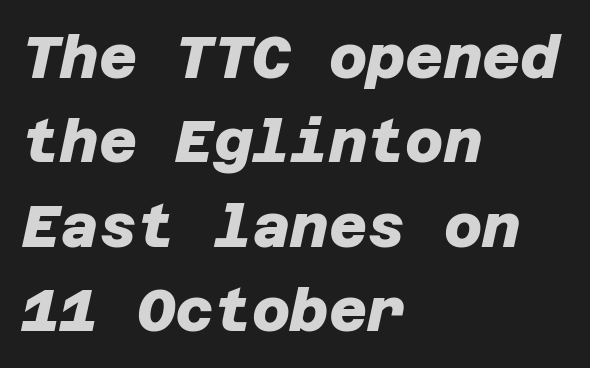
Q: Is the text bold? A: Yes.
Q: Is the typeface a serif or a sans-serif typeface? A: Sans-serif.
Q: Is the text underlined? A: No.
Q: How is the paragraph aligned? A: Left-aligned.
Q: Is the spacing between letters normal or unusually wide? A: Normal.
Q: Is the spacing between lines tight, normal or loose? A: Normal.
Q: Width (condensed, normal, or wide)? A: Normal.
Q: Stroke contrast? A: Low.
Q: x-height? A: Large.
